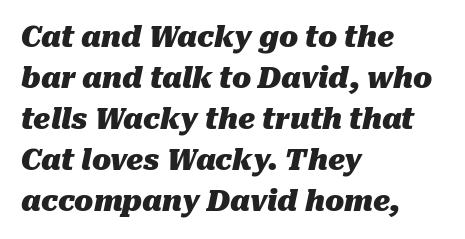
{"italic": "yes", "lean": "right", "slant_degrees": 10, "bold": "yes", "weight": "heavy", "width": "normal", "stroke_contrast": "medium", "x_height": "medium", "monospaced": "no", "underline": "no", "align": "left", "line_spacing": "normal", "line_spacing_ratio": 1.46, "letter_spacing": "normal", "letter_spacing_em": 0.0, "glyph_px": 28}
